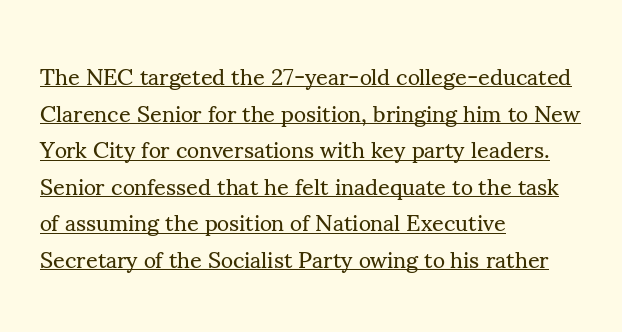
{"italic": "no", "bold": "no", "underline": "yes", "align": "left", "line_spacing": "normal", "line_spacing_ratio": 1.59, "letter_spacing": "normal", "letter_spacing_em": 0.0, "glyph_px": 23}
